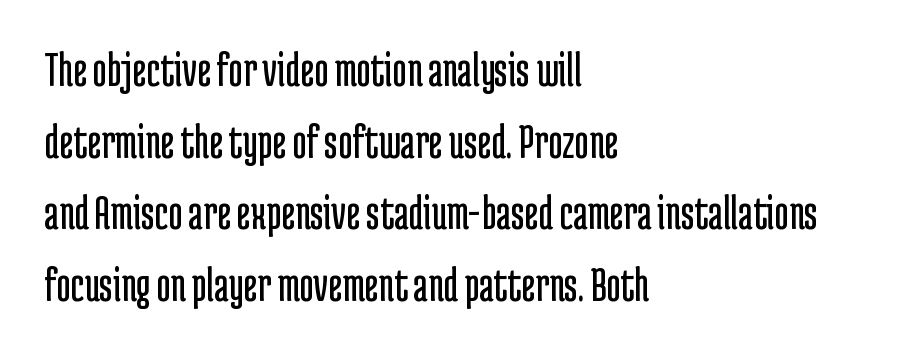
{"serif": "no", "italic": "no", "bold": "no", "weight": "regular", "width": "condensed", "stroke_contrast": "low", "x_height": "medium", "monospaced": "no", "underline": "no", "align": "left", "line_spacing": "normal", "line_spacing_ratio": 1.46, "letter_spacing": "normal", "letter_spacing_em": 0.0, "glyph_px": 49}
